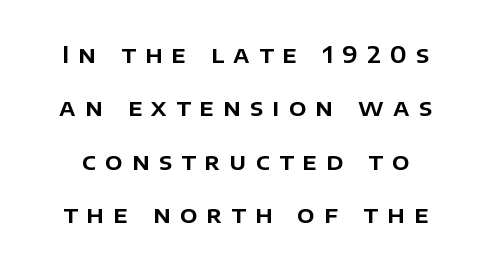
The image shows 23 px text type, upright; set loose line spacing (2.32x), unusually wide letter spacing (+0.4 em), not underlined.
